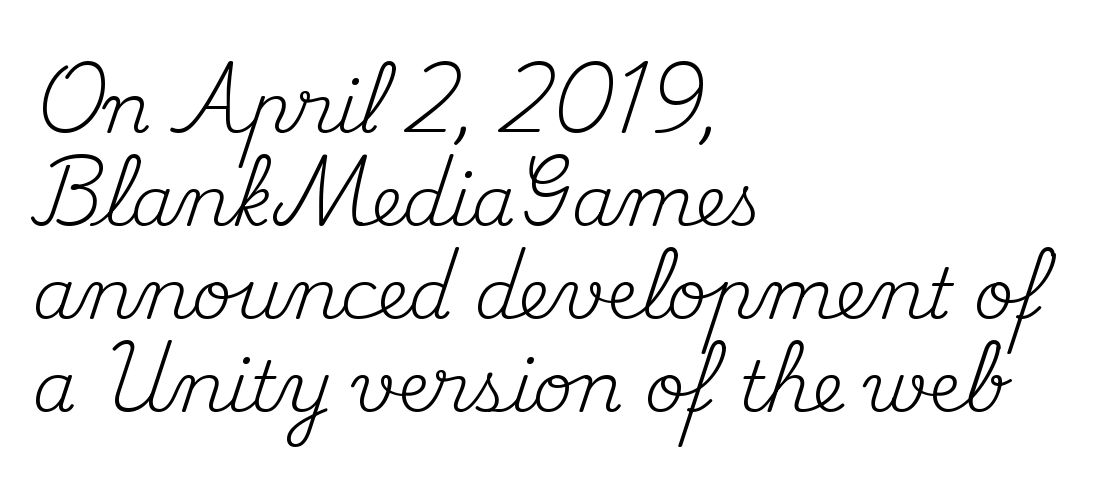
{"serif": "yes", "bold": "no", "weight": "regular", "width": "normal", "stroke_contrast": "medium", "x_height": "small", "monospaced": "no", "underline": "no", "align": "left", "line_spacing": "normal", "line_spacing_ratio": 1.33, "letter_spacing": "normal", "letter_spacing_em": 0.0, "glyph_px": 70}
